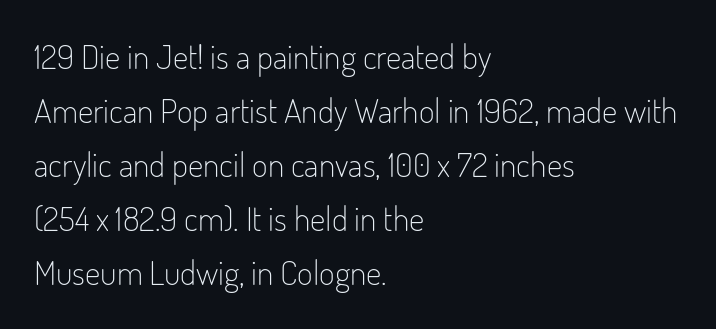
The image shows 34 px light, condensed sans-serif type, upright; set left-aligned, normal line spacing (1.59x), normal letter spacing, not underlined; low stroke contrast and a small x-height.
